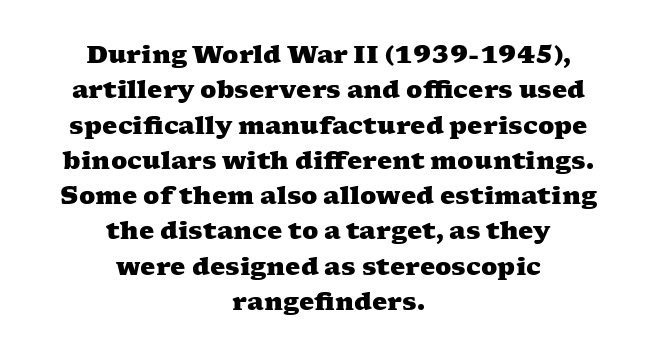
Q: Is the text bold? A: Yes.
Q: Is the text underlined? A: No.
Q: How is the paragraph aligned? A: Centered.
Q: Is the spacing between letters normal or unusually wide? A: Normal.
Q: Is the spacing between lines tight, normal or loose? A: Normal.
